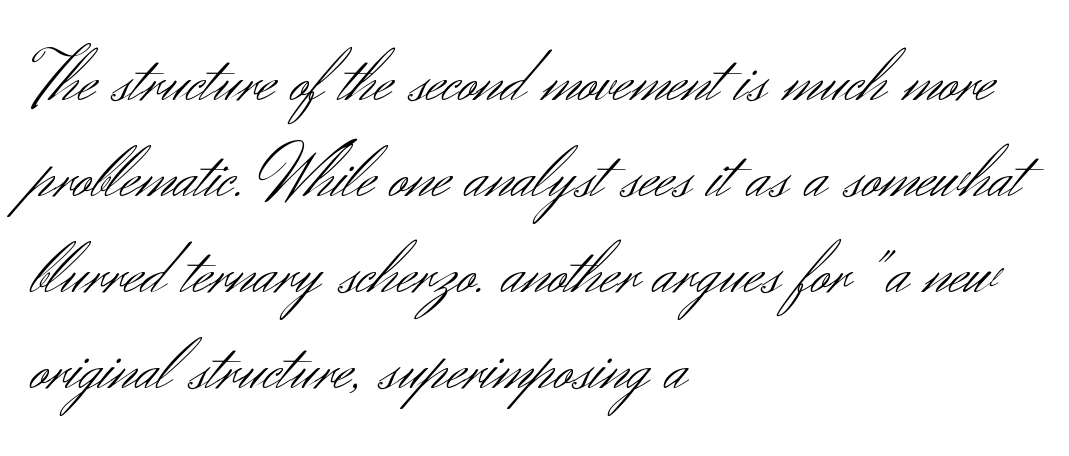
The image shows 75 px light sans-serif type; set left-aligned, normal line spacing (1.28x), normal letter spacing, not underlined; medium stroke contrast and a small x-height.
